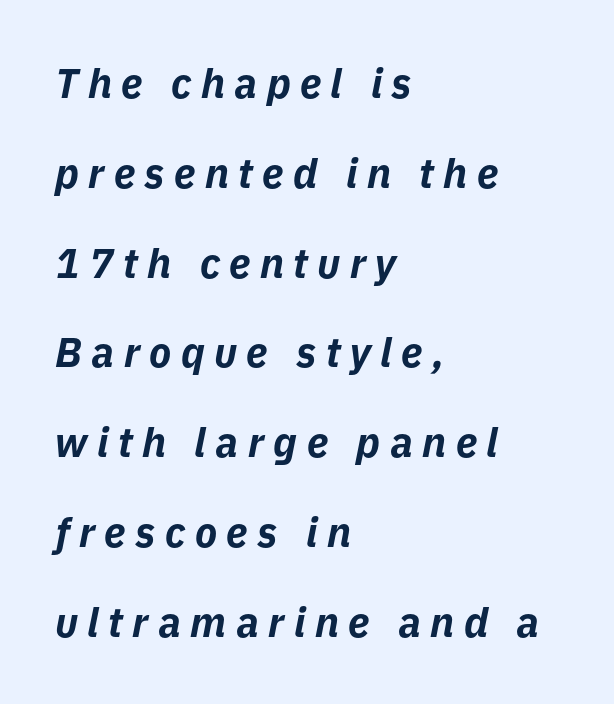
Typographic density is high because the face is bold. There is plenty of visible air inserted between adjacent glyphs. Slant detected: the letters are inclined. Short and long lines alike share a common starting point at left.
